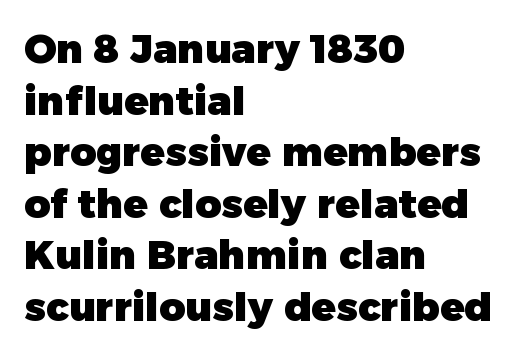
The image shows 40 px heavy sans-serif type, upright; set left-aligned, normal line spacing (1.29x), normal letter spacing, not underlined; low stroke contrast and a medium x-height.
